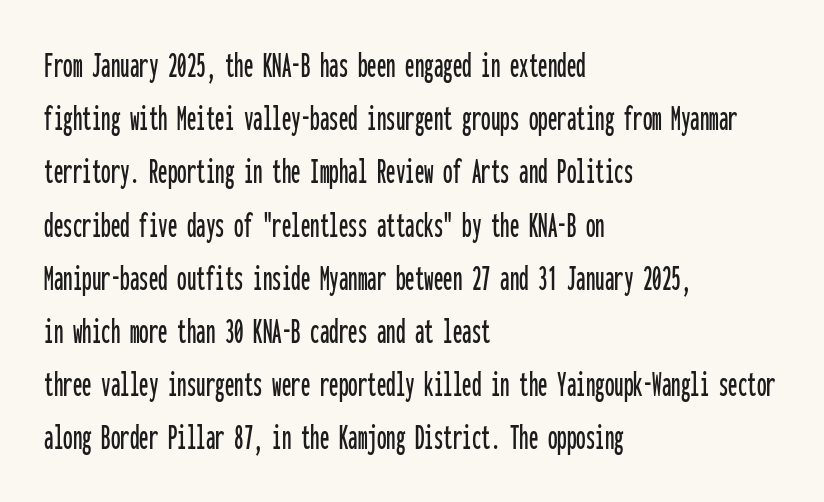
Each word holds together tightly as a unit, with standard inter-letter gaps. Successive baselines arrive at the customary interval. Rule under the text: the space is simply empty. The letters stand straight up with perfectly vertical stems. No feet cap the strokes, marking this as sans-serif type. Notice how the passage keeps a crisp vertical edge on the left only.
